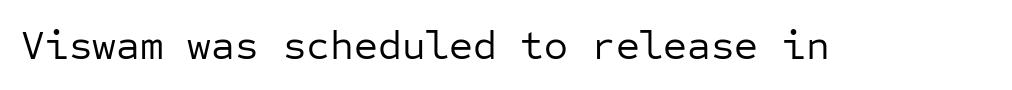
The image shows 41 px regular-weight sans-serif type, upright, monospaced; set normal letter spacing, not underlined; low stroke contrast and a medium x-height.
